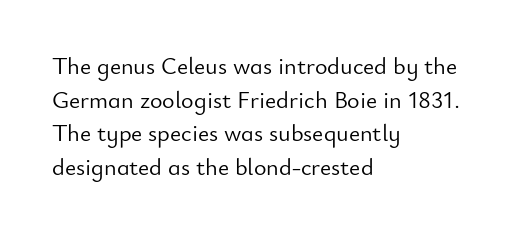
Does the copy run flush right? No — it runs flush left. Does extra space separate the letters? No, they use regular spacing. The letters look calm and open, with moderate or lighter stems. Beneath every word, the page is bare. Normally led — the rows are evenly, conventionally spaced.
